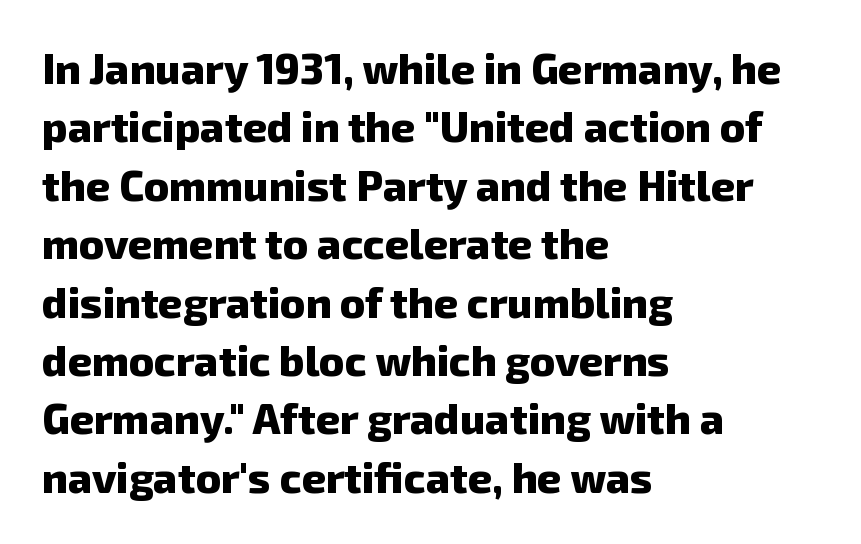
Is this a fixed-width face? No — the glyphs have proportional, varying widths. The passage shown is typeset with a sans-serif family. Caption: standard tracking, unaltered. Baseline-to-baseline distance is the conventional proportion of letter height.
